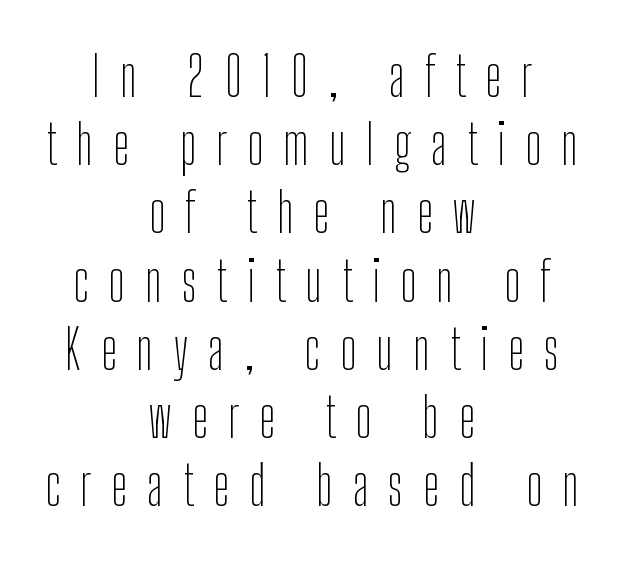
The image shows 55 px thin, condensed sans-serif type, upright; set centered, line spacing 1.24x, unusually wide letter spacing (+0.36 em), not underlined; low stroke contrast and a medium x-height.
